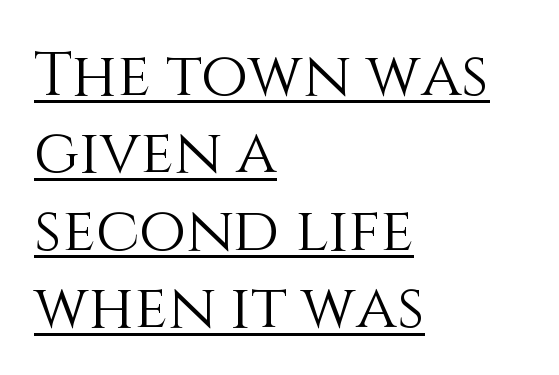
The image shows 61 px light type, upright; set left-aligned, normal line spacing (1.27x), normal letter spacing, underlined; medium stroke contrast and a large x-height.
